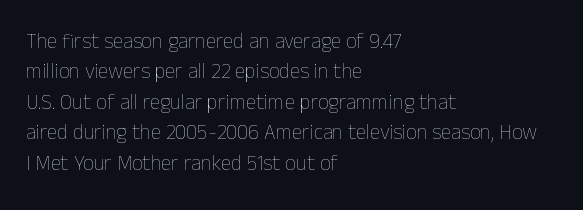
Letter spacing: default. Ink coverage per letter is moderate at most. The rag falls on the right side of this text block. Descenders are the only things crossing below the line. This block has exactly the height ordinary leading produces. This is the regular roman posture of the typeface.
